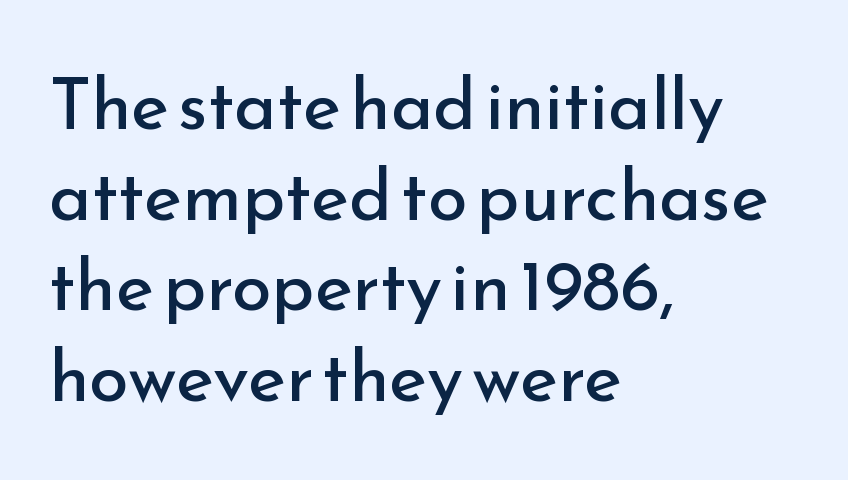
Q: Is the text bold? A: No.
Q: Is the text italic (slanted)? A: No, it is upright.
Q: Is the typeface a serif or a sans-serif typeface? A: Sans-serif.
Q: Is the text underlined? A: No.
Q: How is the paragraph aligned? A: Left-aligned.
Q: Is the spacing between letters normal or unusually wide? A: Normal.
Q: Is the spacing between lines tight, normal or loose? A: Normal.
Q: Width (condensed, normal, or wide)? A: Normal.
Q: Stroke contrast? A: Low.
Q: x-height? A: Small.
Q: Monospaced? A: No.
